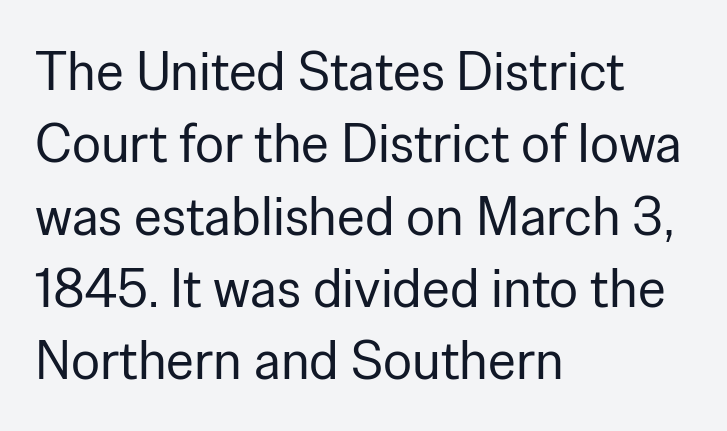
Q: Is the text bold? A: No.
Q: Is the text italic (slanted)? A: No, it is upright.
Q: Is the typeface a serif or a sans-serif typeface? A: Sans-serif.
Q: Is the text underlined? A: No.
Q: How is the paragraph aligned? A: Left-aligned.
Q: Is the spacing between letters normal or unusually wide? A: Normal.
Q: Is the spacing between lines tight, normal or loose? A: Normal.
Q: Width (condensed, normal, or wide)? A: Normal.
Q: Stroke contrast? A: Low.
Q: x-height? A: Medium.
Q: Monospaced? A: No.
